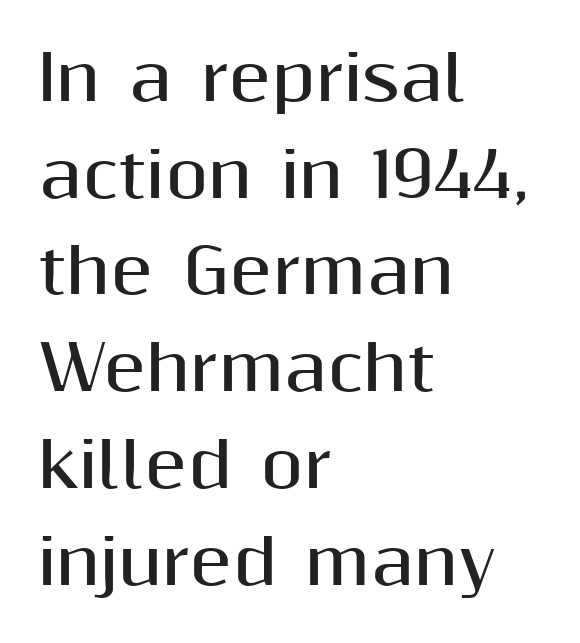
{"serif": "no", "italic": "no", "bold": "yes", "weight": "bold", "width": "normal", "stroke_contrast": "medium", "x_height": "medium", "monospaced": "no", "underline": "no", "align": "left", "line_spacing": "normal", "line_spacing_ratio": 1.56, "letter_spacing": "normal", "letter_spacing_em": 0.0, "glyph_px": 62}
